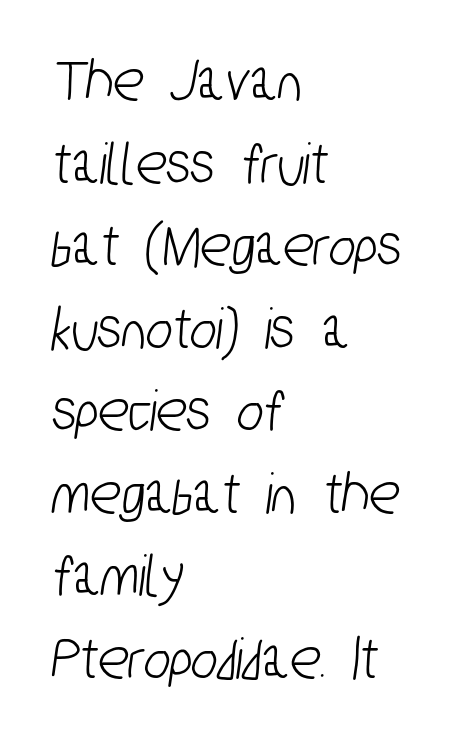
The image shows 63 px condensed sans-serif type; set left-aligned, normal line spacing (1.31x), normal letter spacing, not underlined; low stroke contrast and a medium x-height.
